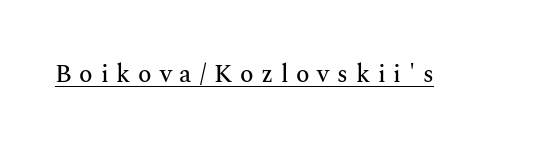
The image shows 25 px text type, upright; set unusually wide letter spacing (+0.31 em), underlined.
